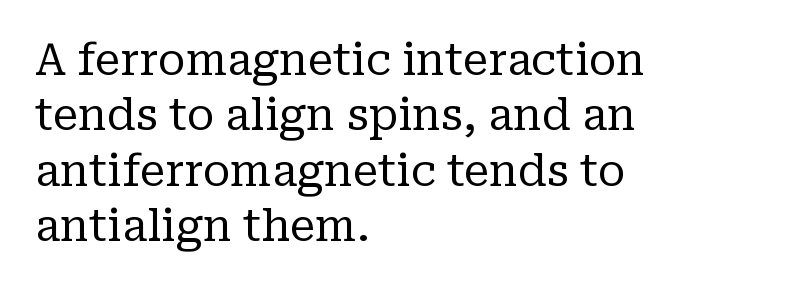
The image shows 43 px regular-weight serif type, upright; set left-aligned, normal line spacing (1.29x), normal letter spacing, not underlined; low stroke contrast and a medium x-height.
